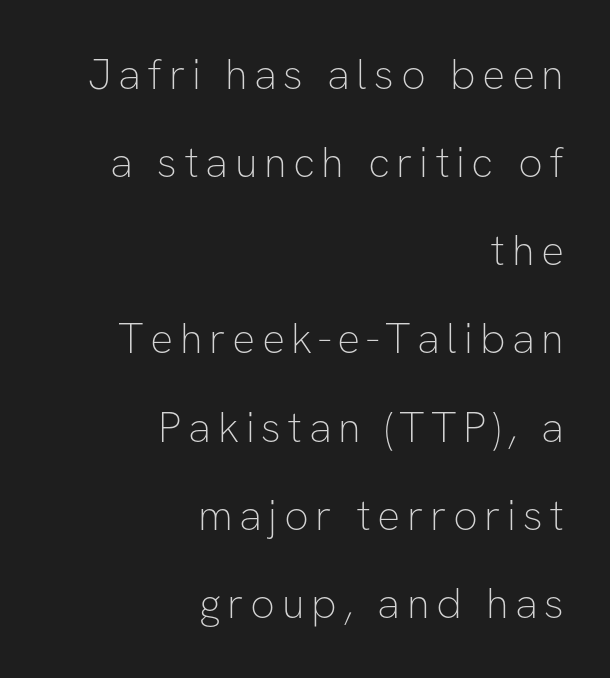
Character widths vary here, with narrow letters taking less room than wide ones. The string is rendered with underlining switched off. No heavy texture on the line: the type isn't bold. A typesetter would mark this as roman, not italic. A typesetter would label this face a sans. Baseline-to-baseline distance is far greater than the letter height.
